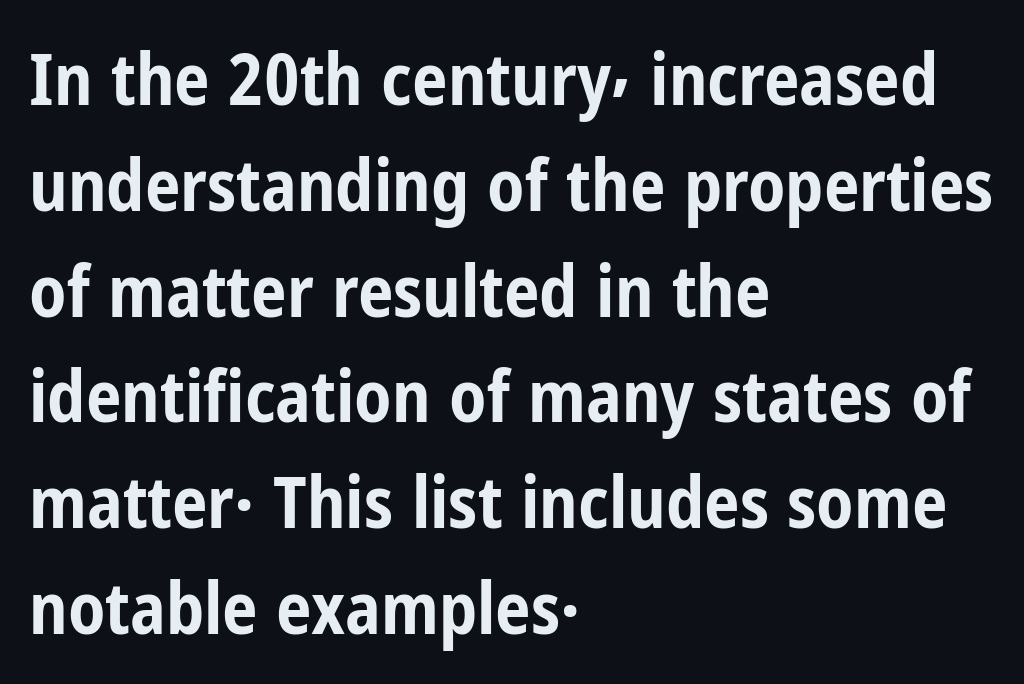
The image shows 71 px bold, condensed sans-serif type, upright; set left-aligned, normal line spacing (1.49x), normal letter spacing, not underlined; low stroke contrast and a medium x-height.
